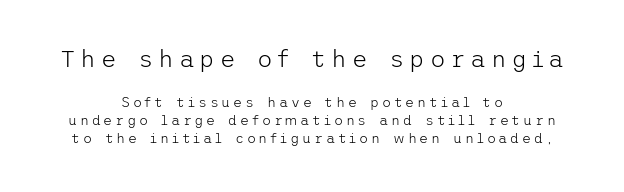
{"italic": "no", "bold": "no", "underline": "no", "align": "center", "line_spacing": "normal", "line_spacing_ratio": 1.26, "letter_spacing": "wide", "letter_spacing_em": 0.2, "larger_block": "first", "size_ratio": 1.71, "glyph_px": 24}
